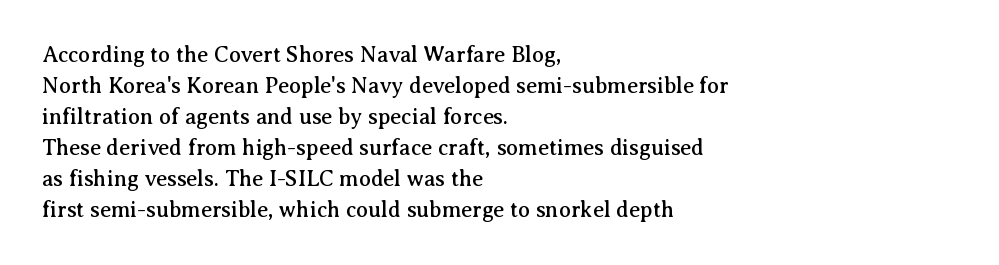
Q: Is the text italic (slanted)? A: No, it is upright.
Q: Is the text underlined? A: No.
Q: How is the paragraph aligned? A: Left-aligned.
Q: Is the spacing between letters normal or unusually wide? A: Normal.
Q: Is the spacing between lines tight, normal or loose? A: Normal.
